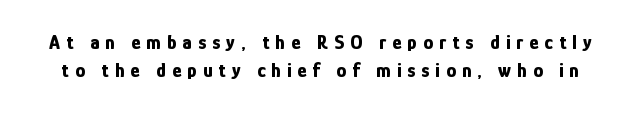
Q: Is the text bold? A: Yes.
Q: Is the text italic (slanted)? A: No, it is upright.
Q: Is the text underlined? A: No.
Q: Is the spacing between letters normal or unusually wide? A: Unusually wide.
Q: Is the spacing between lines tight, normal or loose? A: Normal.
